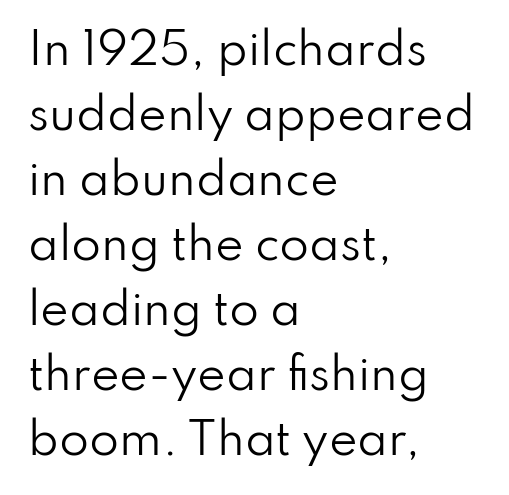
The image shows 43 px regular-weight sans-serif type, upright; set left-aligned, normal line spacing (1.51x), normal letter spacing, not underlined; low stroke contrast and a small x-height.
